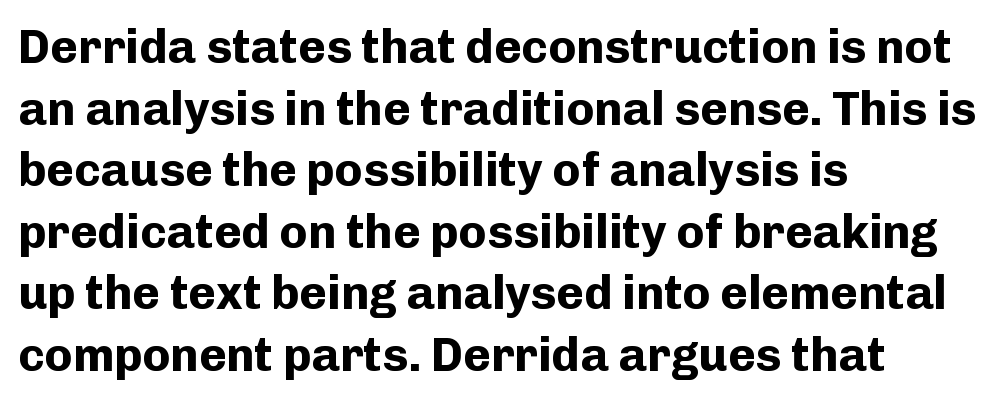
Note the varied advance widths — an 'i' is clearly narrower than an 'm'. Words appear dense and cohesive because spacing is normal. A sans-serif font was chosen for this passage. Designer's note — italics off, roman on. Does the weight exceed regular? Yes, all the way to bold.
